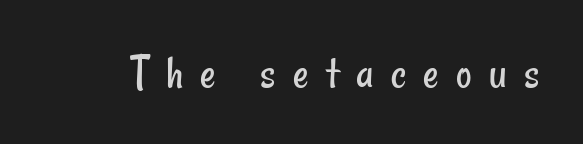
{"serif": "no", "bold": "no", "weight": "regular", "width": "condensed", "stroke_contrast": "low", "x_height": "small", "monospaced": "no", "underline": "no", "letter_spacing": "wide", "letter_spacing_em": 0.36, "glyph_px": 48}
